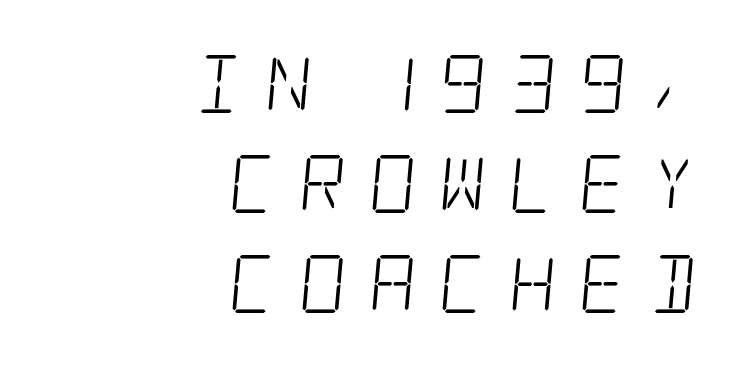
Note: serifs present on the glyphs. Letters rest on an invisible, unmarked baseline. These lines have a slow, spaced-out rhythm from letter to letter. Weight: in the light-to-regular range. The paragraph has a hard right edge and a soft left edge.
